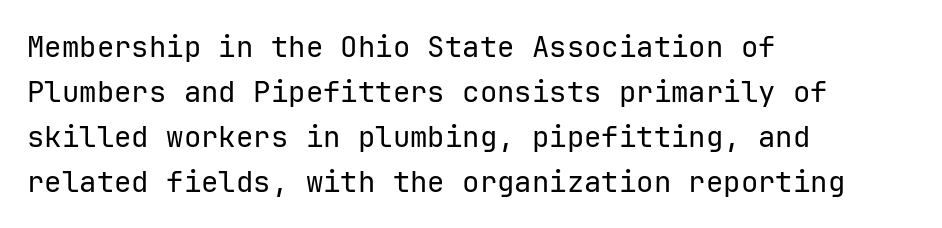
Classification — sans serif. Unlike italic type, these characters show no tilt at all. The strip under each line holds only bare page. Think of a typewriter: that constant character pitch is what you see here. Is there much room between lines? A standard amount, neither cramped nor airy.
